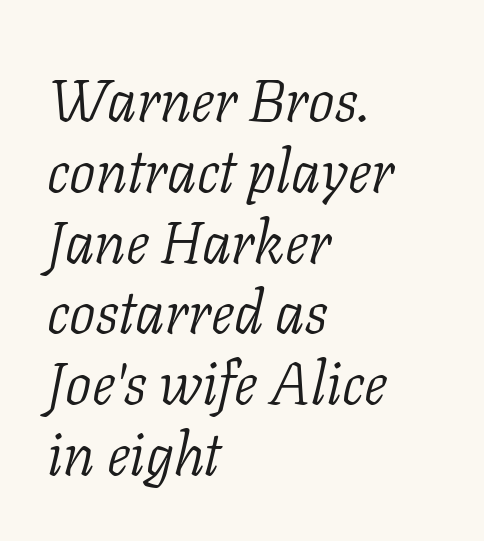
Q: Is the text bold? A: No.
Q: Is the text italic (slanted)? A: Yes, it leans right by about 11 degrees.
Q: Is the typeface a serif or a sans-serif typeface? A: Serif.
Q: Is the text underlined? A: No.
Q: How is the paragraph aligned? A: Left-aligned.
Q: Is the spacing between letters normal or unusually wide? A: Normal.
Q: Width (condensed, normal, or wide)? A: Normal.
Q: Stroke contrast? A: Low.
Q: x-height? A: Medium.
Q: Monospaced? A: No.
